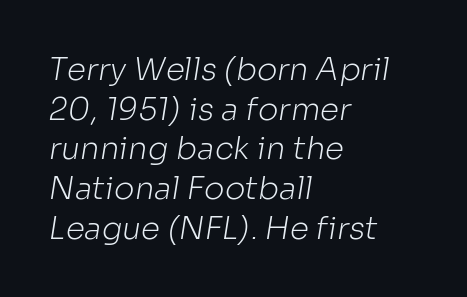
The image shows 31 px light sans-serif type; set left-aligned, normal line spacing (1.28x), normal letter spacing, not underlined; low stroke contrast and a medium x-height.
